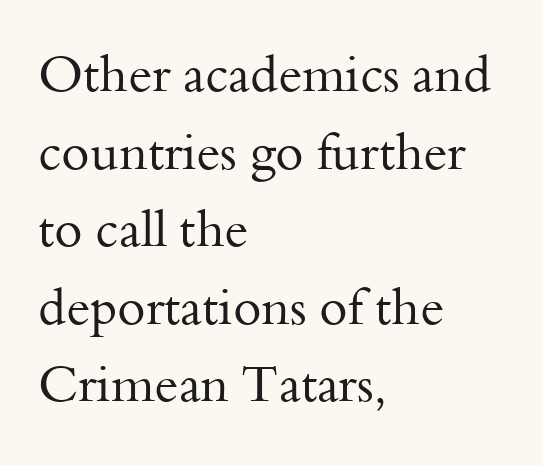
The image shows 51 px regular-weight serif type, upright; set left-aligned, normal line spacing (1.52x), normal letter spacing, not underlined; medium stroke contrast and a small x-height.
